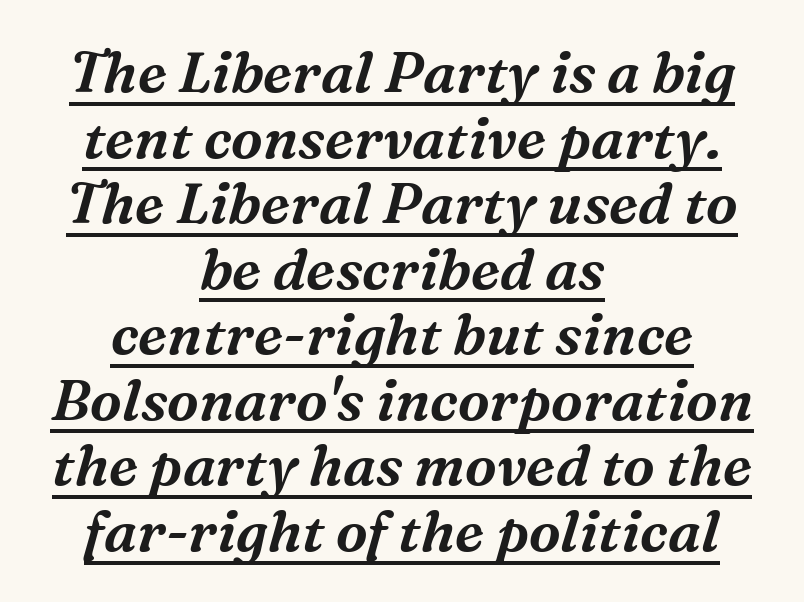
{"serif": "yes", "italic": "yes", "lean": "right", "slant_degrees": 16, "width": "normal", "stroke_contrast": "medium", "x_height": "medium", "monospaced": "no", "underline": "yes", "align": "center", "line_spacing": "tight", "line_spacing_ratio": 1.15, "letter_spacing": "normal", "letter_spacing_em": 0.0, "glyph_px": 57}
